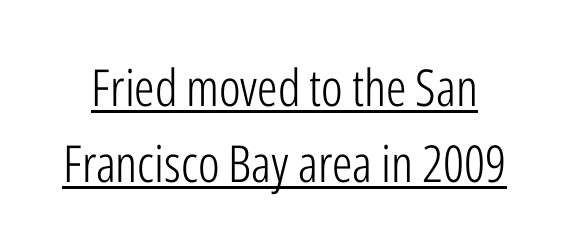
{"serif": "no", "italic": "no", "bold": "no", "weight": "light", "width": "condensed", "stroke_contrast": "low", "x_height": "medium", "monospaced": "no", "underline": "yes", "line_spacing": "normal", "line_spacing_ratio": 1.49, "letter_spacing": "normal", "letter_spacing_em": 0.0, "glyph_px": 51}
